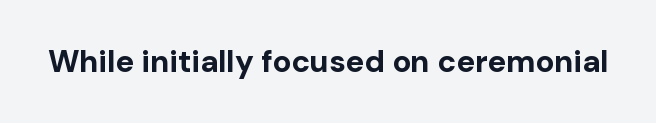
Q: Is the text bold? A: Yes.
Q: Is the text italic (slanted)? A: No, it is upright.
Q: Is the typeface a serif or a sans-serif typeface? A: Sans-serif.
Q: Is the text underlined? A: No.
Q: Is the spacing between letters normal or unusually wide? A: Normal.
Q: Width (condensed, normal, or wide)? A: Normal.
Q: Stroke contrast? A: Low.
Q: x-height? A: Medium.
Q: Monospaced? A: No.
